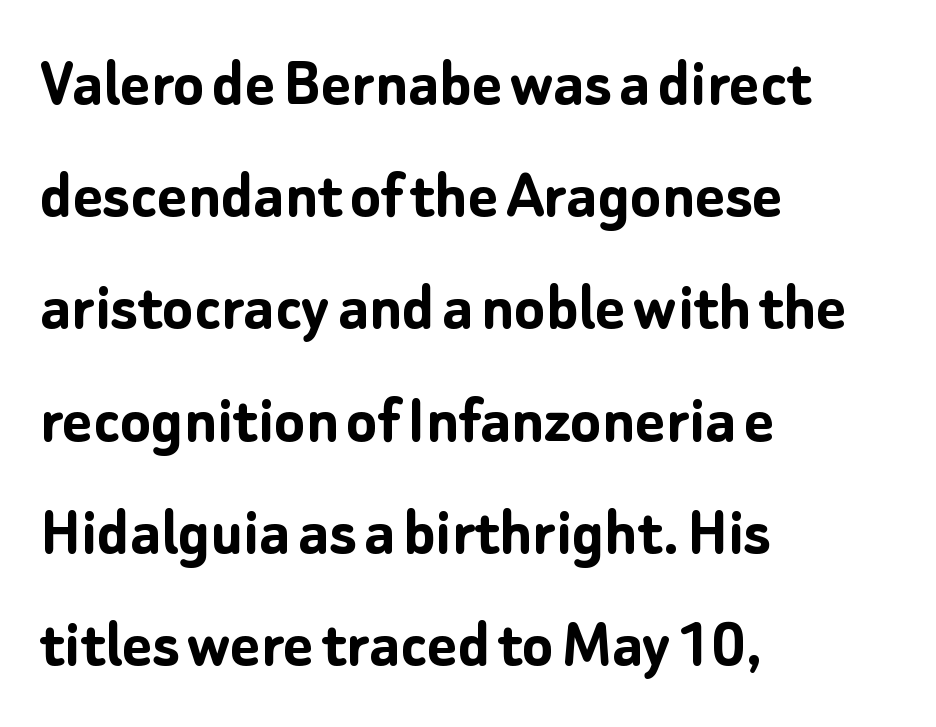
The image shows 71 px semibold sans-serif type, upright; set left-aligned, normal line spacing (1.58x), normal letter spacing, not underlined; low stroke contrast and a medium x-height.
